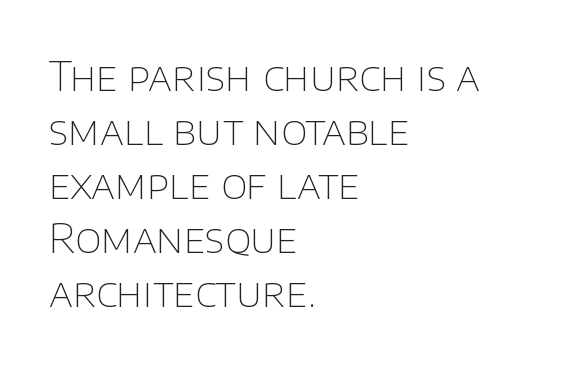
{"serif": "no", "italic": "no", "bold": "no", "weight": "thin", "width": "normal", "stroke_contrast": "low", "x_height": "large", "monospaced": "no", "underline": "no", "align": "left", "line_spacing": "normal", "line_spacing_ratio": 1.35, "letter_spacing": "normal", "letter_spacing_em": 0.0, "glyph_px": 40}
